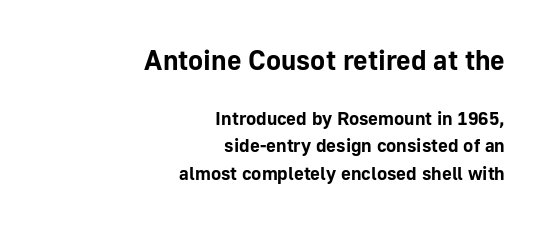
{"serif": "no", "italic": "no", "bold": "yes", "weight": "bold", "width": "normal", "stroke_contrast": "low", "x_height": "medium", "monospaced": "no", "underline": "no", "align": "right", "line_spacing": "normal", "line_spacing_ratio": 1.47, "letter_spacing": "normal", "letter_spacing_em": 0.0, "larger_block": "first", "size_ratio": 1.47, "glyph_px": 28}
